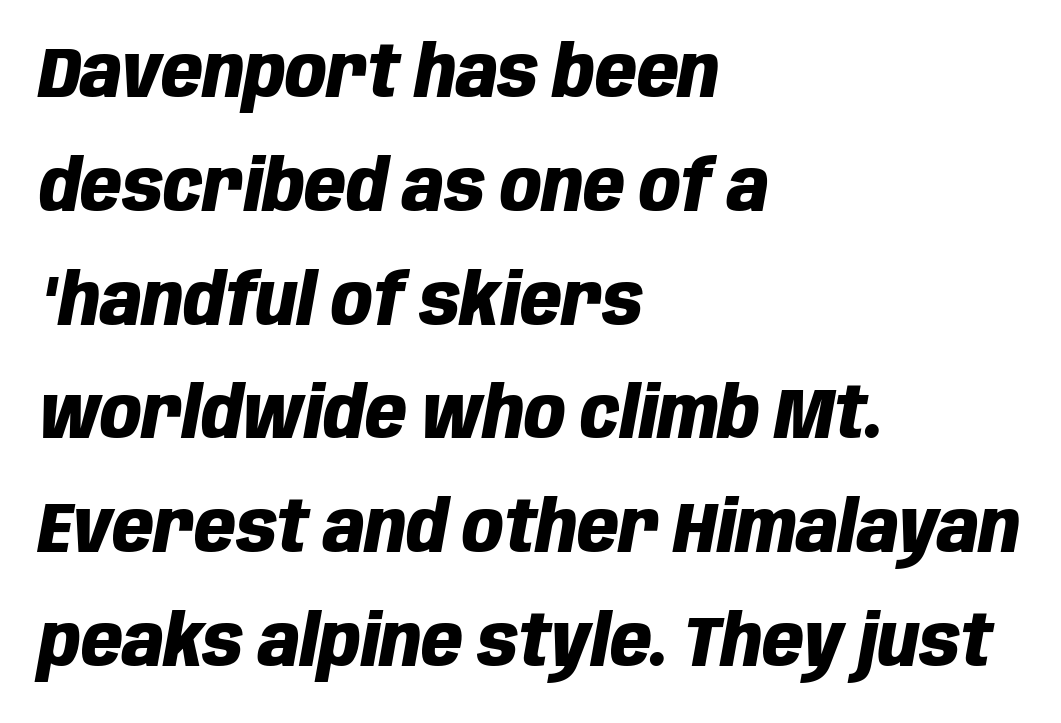
The image shows 72 px heavy, condensed type, italic (leaning right); set left-aligned, normal line spacing (1.58x), normal letter spacing, not underlined; low stroke contrast and a large x-height.
